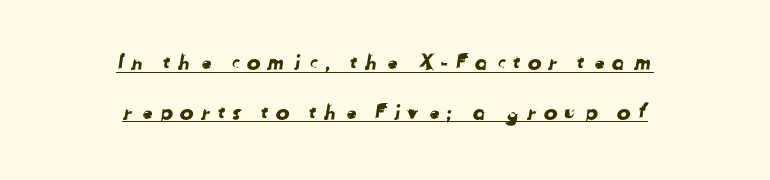
{"underline": "yes", "align": "center", "line_spacing": "loose", "line_spacing_ratio": 2.36, "letter_spacing": "wide", "letter_spacing_em": 0.31, "glyph_px": 21}
